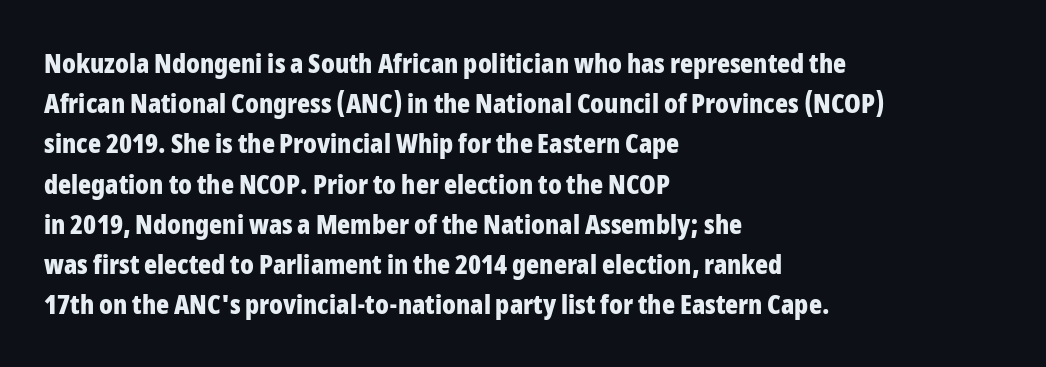
{"italic": "no", "bold": "yes", "underline": "no", "align": "left", "line_spacing": "normal", "line_spacing_ratio": 1.49, "letter_spacing": "normal", "letter_spacing_em": 0.0, "glyph_px": 27}
